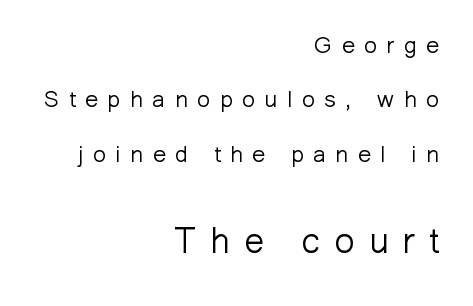
Q: Is the text bold? A: No.
Q: Is the text italic (slanted)? A: No, it is upright.
Q: Is the typeface a serif or a sans-serif typeface? A: Sans-serif.
Q: Is the text underlined? A: No.
Q: How is the paragraph aligned? A: Right-aligned.
Q: Is the spacing between letters normal or unusually wide? A: Unusually wide.
Q: Is the spacing between lines tight, normal or loose? A: Loose.
Q: Which block of text is set in a larger size, the first (top) or the second (bottom)? A: The second (bottom) one.
Q: Width (condensed, normal, or wide)? A: Normal.
Q: Stroke contrast? A: Low.
Q: x-height? A: Medium.
Q: Monospaced? A: No.
